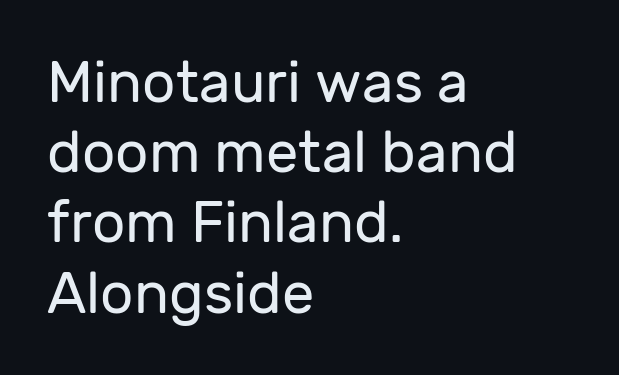
The letters advance in unequal steps, a hallmark of proportional type. The font's upright variant was chosen for this text. Does the copy run flush right? No — it runs flush left. This rendering employs a face without finishing strokes, i.e., a sans-serif. Nothing unusual about the tracking: characters are spaced as the font intends. Lines of text with bare space underneath.
